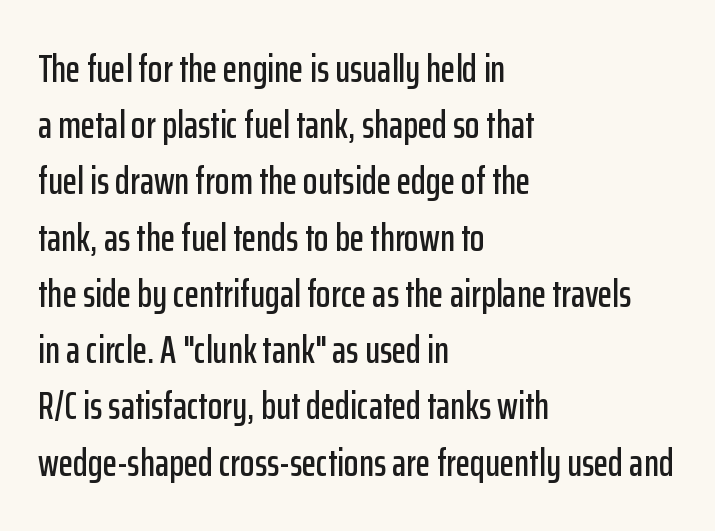
Q: Is the text italic (slanted)? A: No, it is upright.
Q: Is the typeface a serif or a sans-serif typeface? A: Sans-serif.
Q: Is the text underlined? A: No.
Q: How is the paragraph aligned? A: Left-aligned.
Q: Is the spacing between letters normal or unusually wide? A: Normal.
Q: Is the spacing between lines tight, normal or loose? A: Normal.
Q: Width (condensed, normal, or wide)? A: Condensed.
Q: Stroke contrast? A: Low.
Q: x-height? A: Medium.
Q: Monospaced? A: No.
